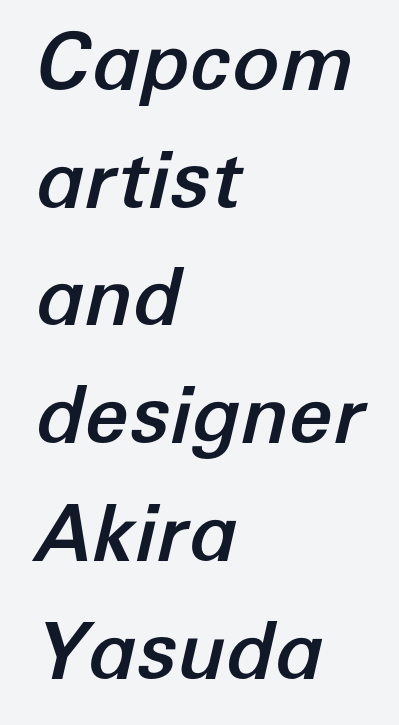
Layout note: lines flush left. Looking at the ascenders, they clearly lean. Compared with typical paragraphs, the rows here are spaced about the same. This sample uses plain, unmodified letter spacing. The string is rendered with underlining switched off.
